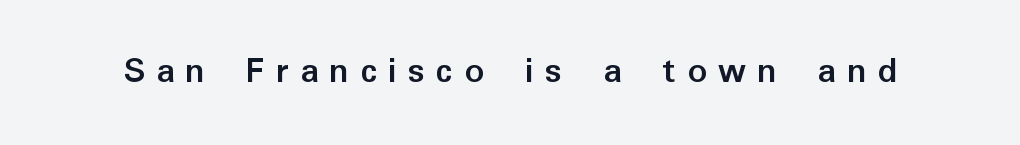
Q: Is the text bold? A: Yes.
Q: Is the text italic (slanted)? A: No, it is upright.
Q: Is the typeface a serif or a sans-serif typeface? A: Sans-serif.
Q: Is the text underlined? A: No.
Q: Is the spacing between letters normal or unusually wide? A: Unusually wide.
Q: Width (condensed, normal, or wide)? A: Normal.
Q: Stroke contrast? A: Low.
Q: x-height? A: Medium.
Q: Monospaced? A: No.
